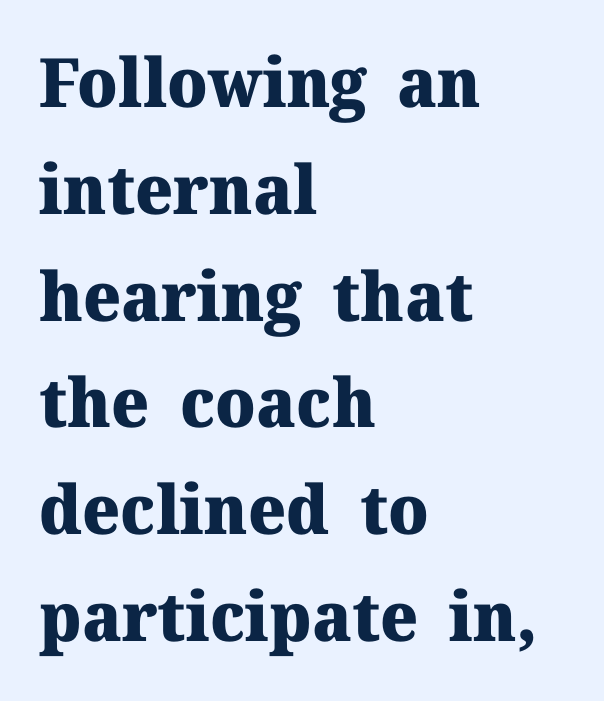
Q: Is the text bold? A: Yes.
Q: Is the text italic (slanted)? A: No, it is upright.
Q: Is the typeface a serif or a sans-serif typeface? A: Serif.
Q: Is the text underlined? A: No.
Q: How is the paragraph aligned? A: Left-aligned.
Q: Is the spacing between letters normal or unusually wide? A: Normal.
Q: Is the spacing between lines tight, normal or loose? A: Normal.
Q: Width (condensed, normal, or wide)? A: Normal.
Q: Stroke contrast? A: Medium.
Q: x-height? A: Medium.
Q: Monospaced? A: No.
